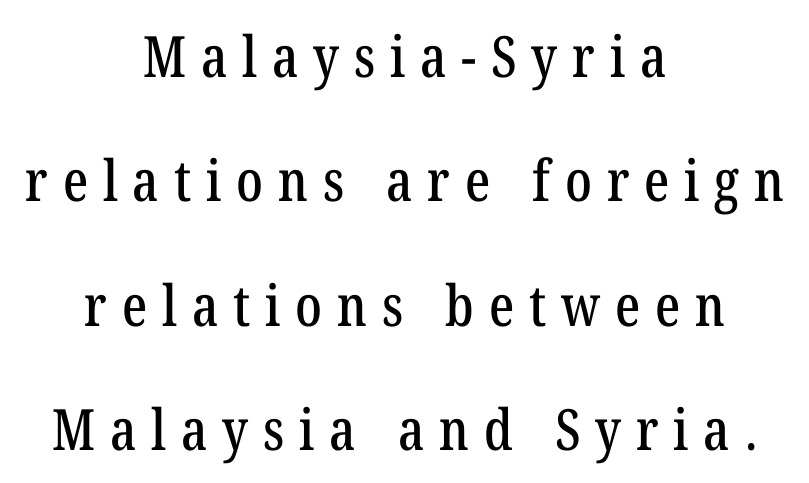
{"serif": "yes", "italic": "no", "width": "condensed", "stroke_contrast": "low", "x_height": "medium", "monospaced": "no", "underline": "no", "align": "center", "line_spacing": "loose", "line_spacing_ratio": 2.18, "letter_spacing": "wide", "letter_spacing_em": 0.26, "glyph_px": 57}
